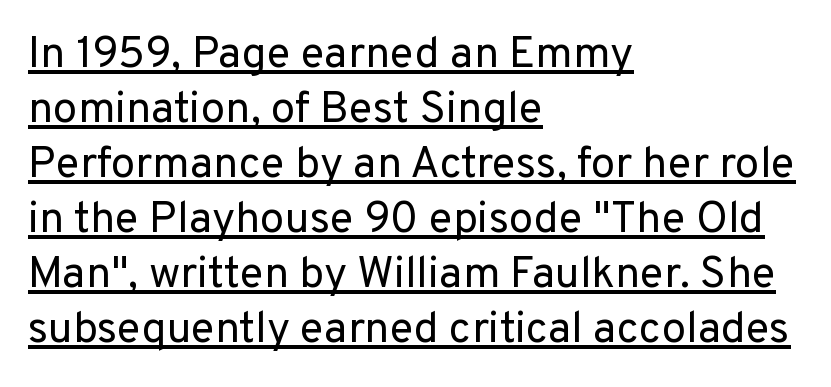
Q: Is the text bold? A: No.
Q: Is the text italic (slanted)? A: No, it is upright.
Q: Is the typeface a serif or a sans-serif typeface? A: Sans-serif.
Q: Is the text underlined? A: Yes.
Q: How is the paragraph aligned? A: Left-aligned.
Q: Is the spacing between letters normal or unusually wide? A: Normal.
Q: Is the spacing between lines tight, normal or loose? A: Normal.
Q: Width (condensed, normal, or wide)? A: Normal.
Q: Stroke contrast? A: Low.
Q: x-height? A: Medium.
Q: Monospaced? A: No.
